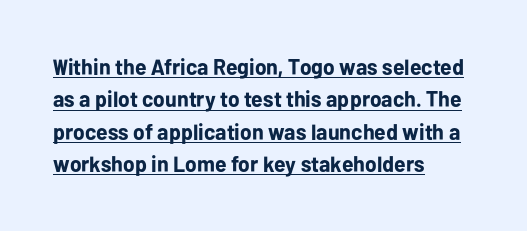
Q: Is the text bold? A: Yes.
Q: Is the text italic (slanted)? A: No, it is upright.
Q: Is the text underlined? A: Yes.
Q: How is the paragraph aligned? A: Left-aligned.
Q: Is the spacing between letters normal or unusually wide? A: Normal.
Q: Is the spacing between lines tight, normal or loose? A: Normal.
